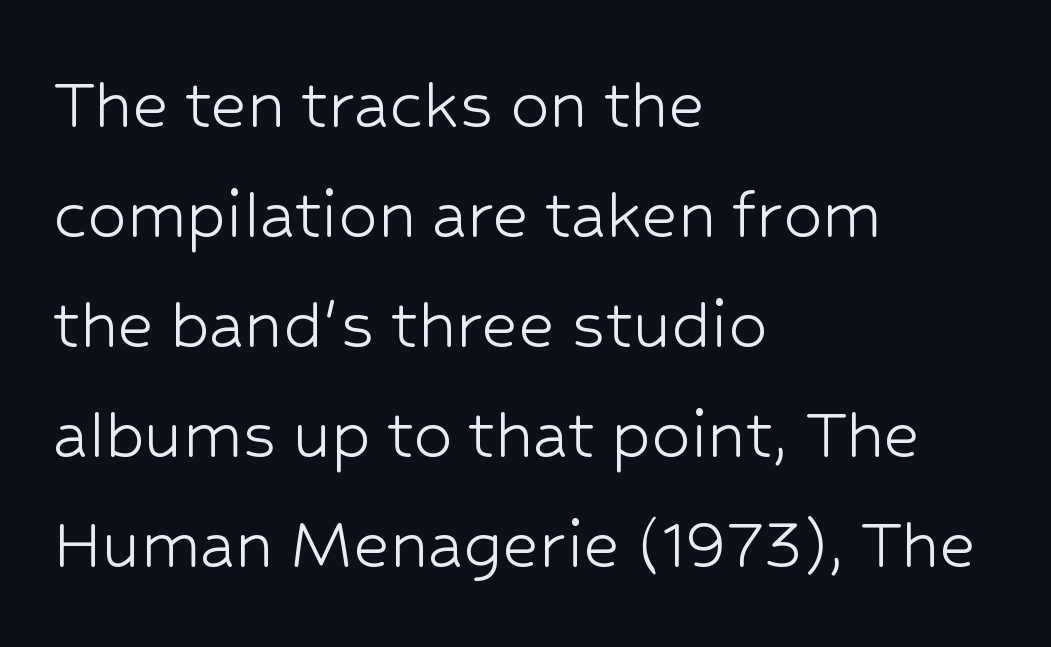
{"serif": "no", "italic": "no", "bold": "no", "weight": "light", "width": "normal", "stroke_contrast": "low", "x_height": "medium", "monospaced": "no", "underline": "no", "align": "left", "line_spacing": "normal", "line_spacing_ratio": 1.41, "letter_spacing": "normal", "letter_spacing_em": 0.0, "glyph_px": 78}
